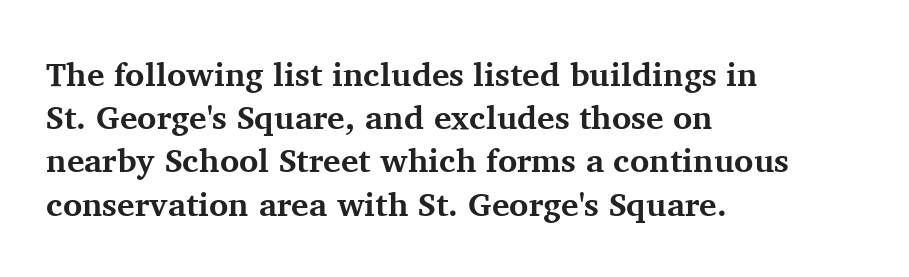
Q: Is the text bold? A: Yes.
Q: Is the text italic (slanted)? A: No, it is upright.
Q: Is the typeface a serif or a sans-serif typeface? A: Serif.
Q: Is the text underlined? A: No.
Q: How is the paragraph aligned? A: Left-aligned.
Q: Is the spacing between letters normal or unusually wide? A: Normal.
Q: Is the spacing between lines tight, normal or loose? A: Normal.
Q: Width (condensed, normal, or wide)? A: Normal.
Q: Stroke contrast? A: Medium.
Q: x-height? A: Medium.
Q: Monospaced? A: No.
